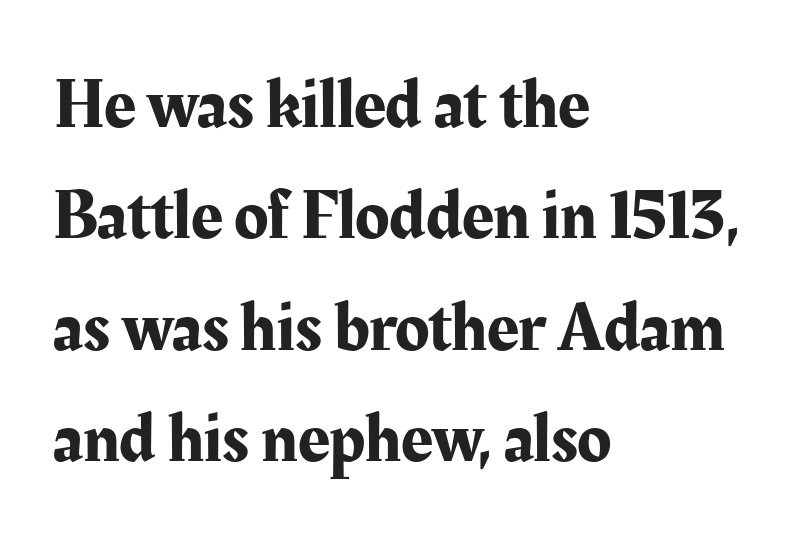
The image shows 70 px serif type, upright; set left-aligned, normal line spacing (1.59x), normal letter spacing, not underlined; medium stroke contrast and a medium x-height.
